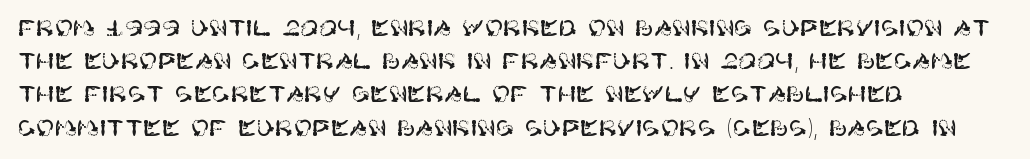
{"italic": "no", "underline": "no", "align": "left", "line_spacing": "normal", "line_spacing_ratio": 1.51, "letter_spacing": "normal", "letter_spacing_em": 0.0, "glyph_px": 22}
